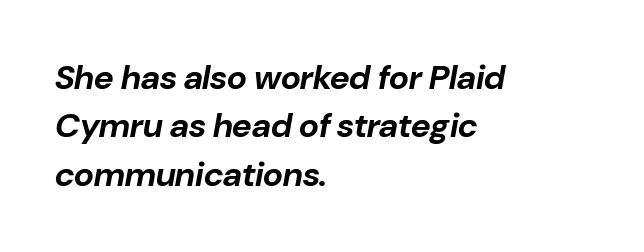
The image shows 34 px bold type, italic (leaning right); set left-aligned, normal line spacing (1.42x), normal letter spacing, not underlined; low stroke contrast and a medium x-height.
